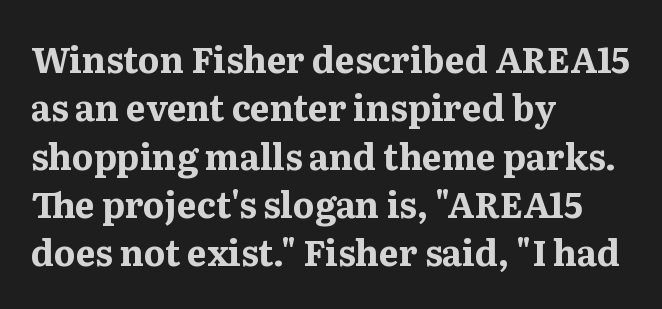
The passage shown is not underscored anywhere. Characters follow at the spacing the type designer built in. Notice how descenders clear the ascenders below comfortably — that's standard leading. How heavy is the stroke? Heavy — this is a bold. The rendering uses natural spacing where letterforms have individual widths. This is serif lettering, the kind often seen in printed books.
